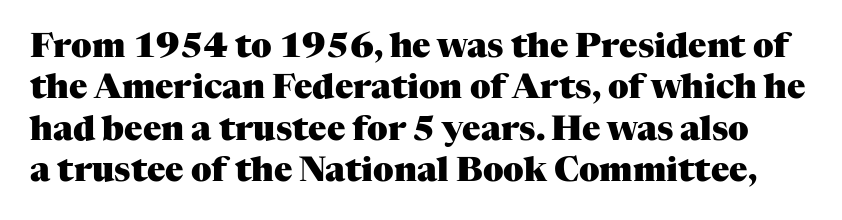
{"serif": "yes", "italic": "no", "bold": "yes", "weight": "heavy", "width": "normal", "stroke_contrast": "medium", "x_height": "medium", "monospaced": "no", "underline": "no", "line_spacing_ratio": 1.22, "letter_spacing": "normal", "letter_spacing_em": 0.0, "glyph_px": 34}
